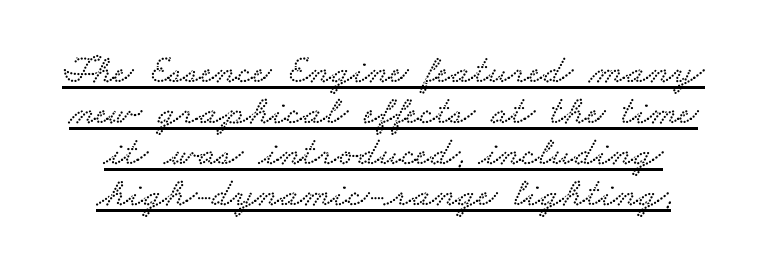
Q: Is the typeface a serif or a sans-serif typeface? A: Serif.
Q: Is the text underlined? A: Yes.
Q: Is the spacing between letters normal or unusually wide? A: Normal.
Q: Is the spacing between lines tight, normal or loose? A: Tight.
Q: Width (condensed, normal, or wide)? A: Wide.
Q: Stroke contrast? A: Low.
Q: x-height? A: Small.
Q: Monospaced? A: No.
